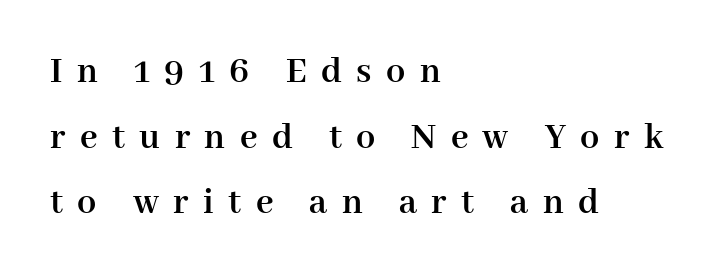
Q: Is the text bold? A: Yes.
Q: Is the text italic (slanted)? A: No, it is upright.
Q: Is the typeface a serif or a sans-serif typeface? A: Serif.
Q: Is the text underlined? A: No.
Q: How is the paragraph aligned? A: Left-aligned.
Q: Is the spacing between letters normal or unusually wide? A: Unusually wide.
Q: Width (condensed, normal, or wide)? A: Normal.
Q: Stroke contrast? A: High.
Q: x-height? A: Medium.
Q: Monospaced? A: No.
